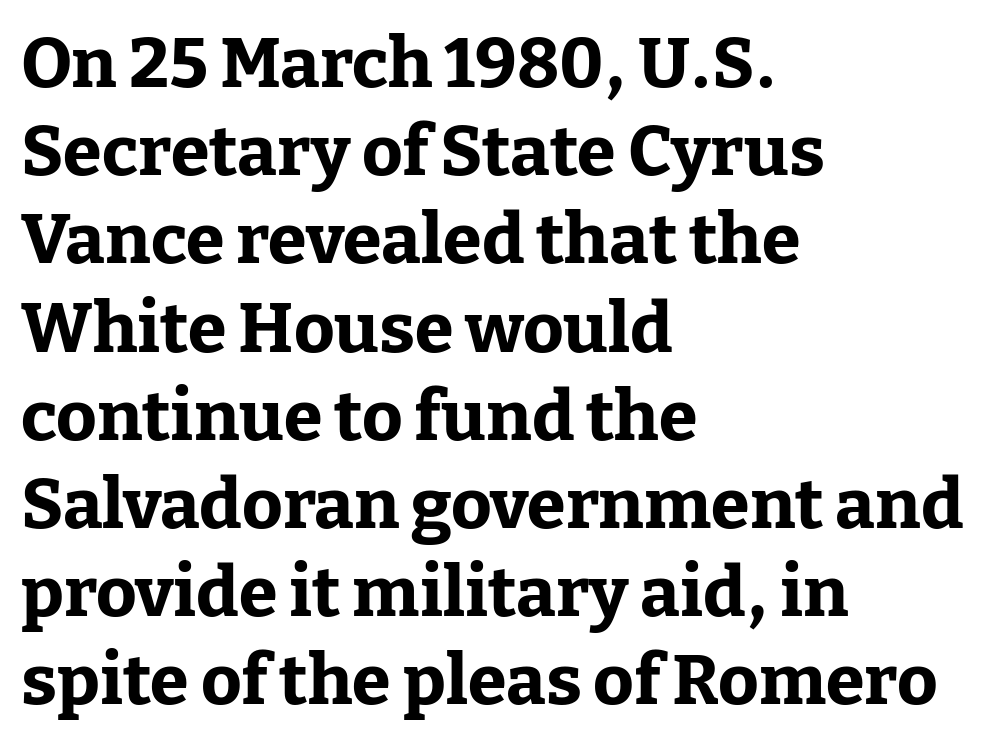
The image shows 70 px bold serif type, upright; set left-aligned, normal line spacing (1.26x), normal letter spacing, not underlined; low stroke contrast and a medium x-height.
